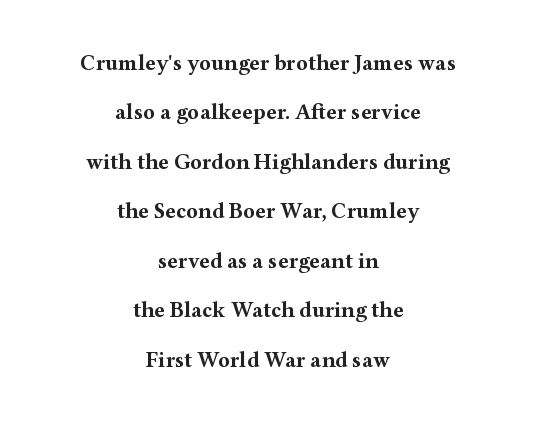
Q: Is the text bold? A: Yes.
Q: Is the text italic (slanted)? A: No, it is upright.
Q: Is the text underlined? A: No.
Q: How is the paragraph aligned? A: Centered.
Q: Is the spacing between letters normal or unusually wide? A: Normal.
Q: Is the spacing between lines tight, normal or loose? A: Loose.
